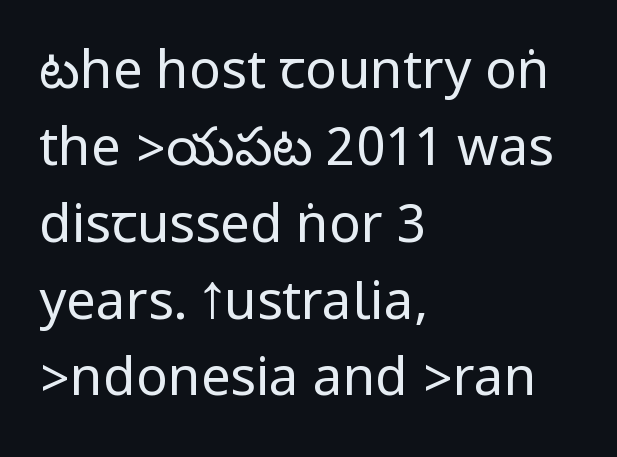
Q: Is the text bold? A: No.
Q: Is the text italic (slanted)? A: No, it is upright.
Q: Is the typeface a serif or a sans-serif typeface? A: Sans-serif.
Q: Is the text underlined? A: No.
Q: How is the paragraph aligned? A: Left-aligned.
Q: Is the spacing between letters normal or unusually wide? A: Normal.
Q: Is the spacing between lines tight, normal or loose? A: Normal.
Q: Width (condensed, normal, or wide)? A: Condensed.
Q: Stroke contrast? A: Low.
